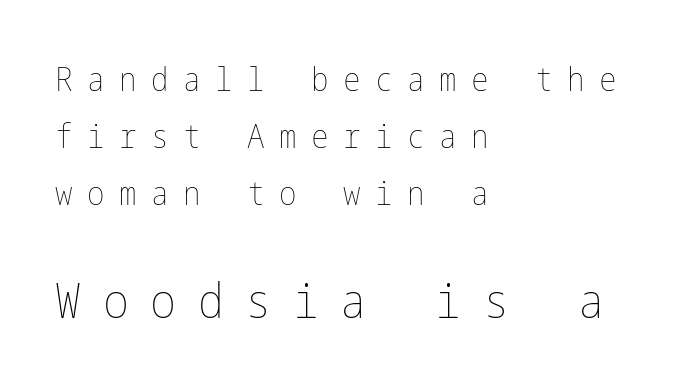
Line starts are locked; line ends wander. The lettering stays uniformly vertical, giving the passage a roman look. If you squint, the bottom block still reads clearly — it's the larger of the two. The cut favours lightness, reaching ordinary text weight at its darkest. Inter-character spacing is expanded well beyond the font's built-in metrics.
